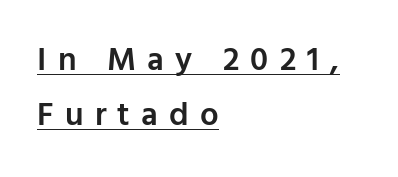
The image shows 33 px semibold sans-serif type, upright; set left-aligned, normal line spacing (1.68x), unusually wide letter spacing (+0.34 em), underlined; low stroke contrast and a medium x-height.
